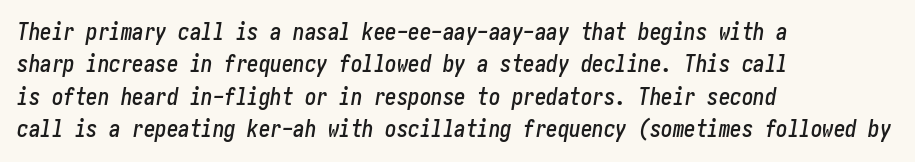
The line-height multiplier appears to be the usual default. Lines of text with bare space underneath. Does extra space separate the letters? No, they use regular spacing. The lines are quadded left. These lines were composed using italics.
